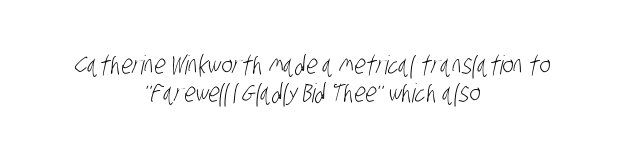
The image shows 26 px text type; set centered, tight line spacing (1.07x), normal letter spacing, not underlined.
